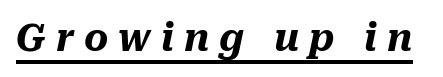
The tracking reads as deliberately expanded to a designer's eye. Every character sits at an angle, as italics do. The face used here is proportionally spaced, like ordinary book or web type. Does the weight exceed regular? Yes, all the way to bold.
